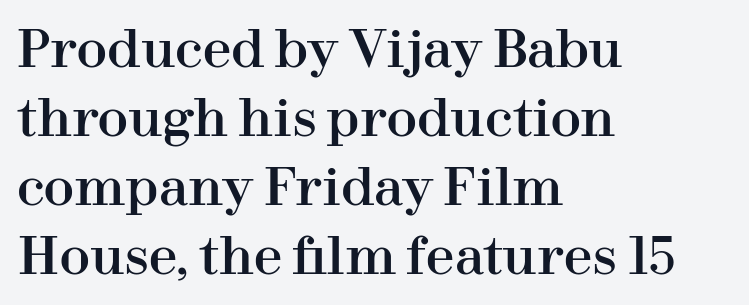
The image shows 51 px serif type, upright; set left-aligned, normal line spacing (1.35x), normal letter spacing, not underlined; high stroke contrast and a medium x-height.
